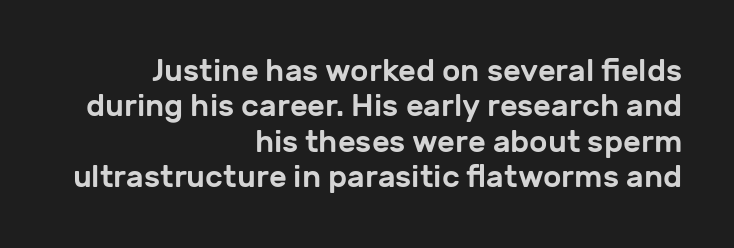
Q: Is the text italic (slanted)? A: No, it is upright.
Q: Is the typeface a serif or a sans-serif typeface? A: Sans-serif.
Q: Is the text underlined? A: No.
Q: How is the paragraph aligned? A: Right-aligned.
Q: Is the spacing between letters normal or unusually wide? A: Normal.
Q: Is the spacing between lines tight, normal or loose? A: Tight.
Q: Width (condensed, normal, or wide)? A: Normal.
Q: Stroke contrast? A: Low.
Q: x-height? A: Medium.
Q: Monospaced? A: No.
